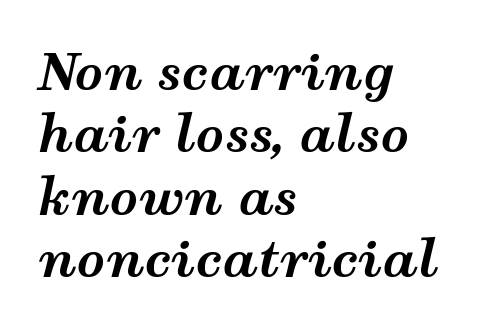
The image shows 50 px bold, wide type, italic (leaning right); set left-aligned, normal line spacing (1.25x), normal letter spacing, not underlined; medium stroke contrast and a medium x-height.
